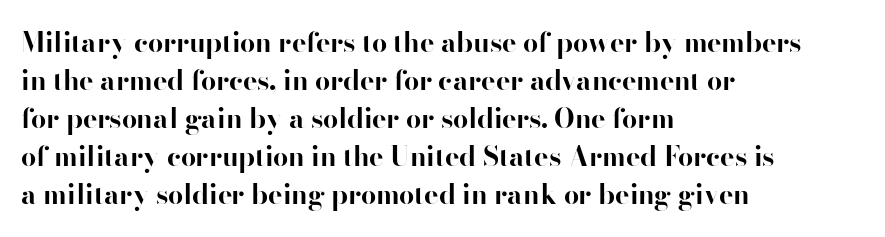
The image shows 27 px bold type, upright; set left-aligned, normal line spacing (1.41x), normal letter spacing, not underlined.
